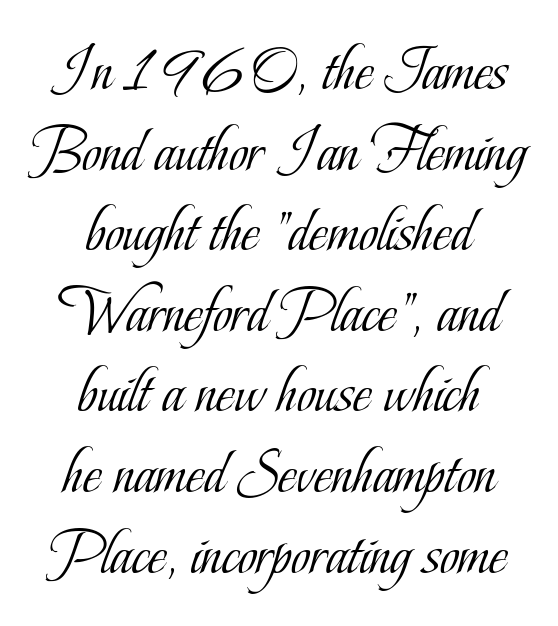
Q: Is the text bold? A: No.
Q: Is the text italic (slanted)? A: Yes.
Q: Is the typeface a serif or a sans-serif typeface? A: Serif.
Q: Is the text underlined? A: No.
Q: How is the paragraph aligned? A: Centered.
Q: Is the spacing between letters normal or unusually wide? A: Normal.
Q: Width (condensed, normal, or wide)? A: Condensed.
Q: Stroke contrast? A: Low.
Q: x-height? A: Small.
Q: Monospaced? A: No.
